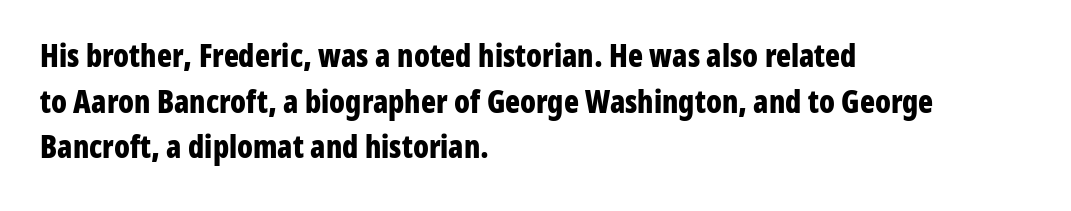
The line texture is even and compact thanks to regular tracking. Character widths vary here, with narrow letters taking less room than wide ones. If you measured baseline to baseline, you'd find a middling distance. Does the lettering tilt? It doesn't — this is upright. The string is rendered with underlining switched off.
